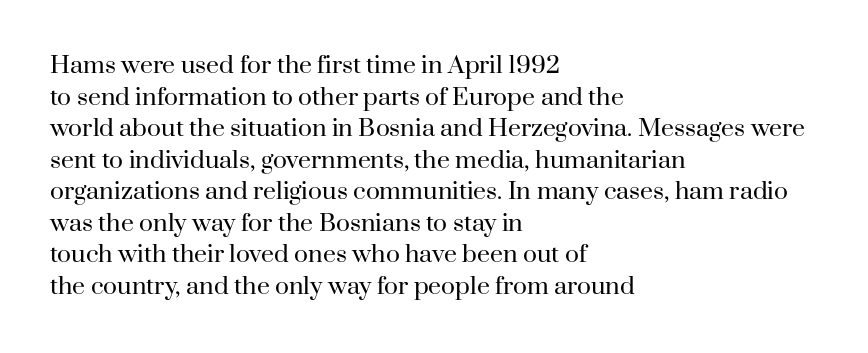
The image shows 23 px text type, upright; set left-aligned, normal line spacing (1.37x), normal letter spacing, not underlined.
